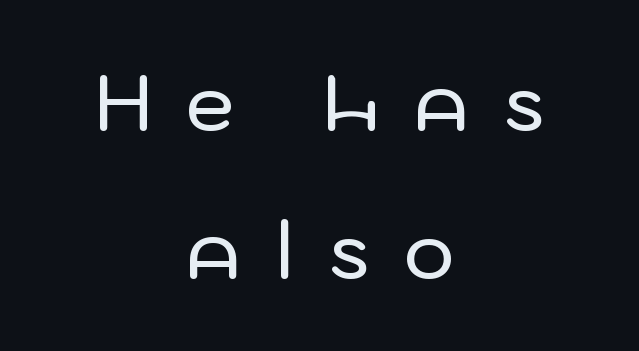
The image shows 78 px sans-serif type, upright; set centered, loose line spacing (1.9x), unusually wide letter spacing (+0.43 em), not underlined; low stroke contrast and a medium x-height.
